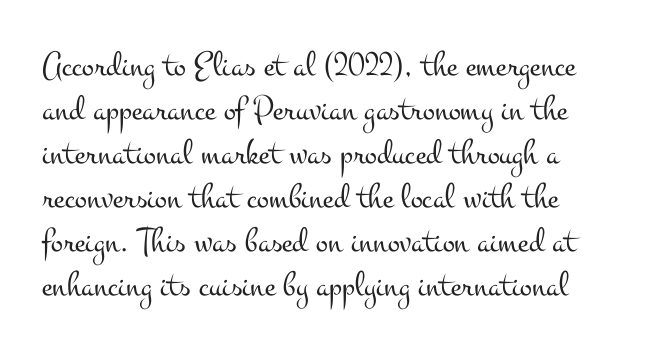
The image shows 36 px light, wide serif type; set left-aligned, line spacing 1.22x, normal letter spacing, not underlined; medium stroke contrast and a small x-height.
